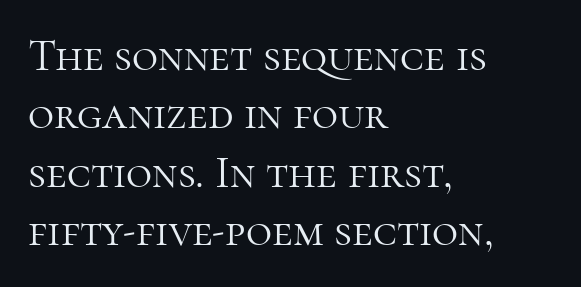
Q: Is the text bold? A: No.
Q: Is the text italic (slanted)? A: No, it is upright.
Q: Is the typeface a serif or a sans-serif typeface? A: Serif.
Q: Is the text underlined? A: No.
Q: How is the paragraph aligned? A: Left-aligned.
Q: Is the spacing between letters normal or unusually wide? A: Normal.
Q: Is the spacing between lines tight, normal or loose? A: Normal.
Q: Width (condensed, normal, or wide)? A: Normal.
Q: Stroke contrast? A: High.
Q: x-height? A: Medium.
Q: Monospaced? A: No.
